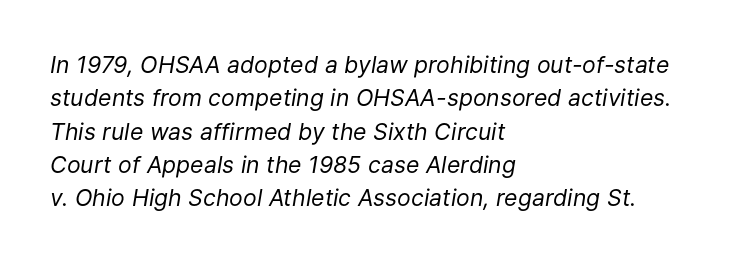
The image shows 23 px text type, italic (leaning right); set left-aligned, normal line spacing (1.45x), normal letter spacing, not underlined.
